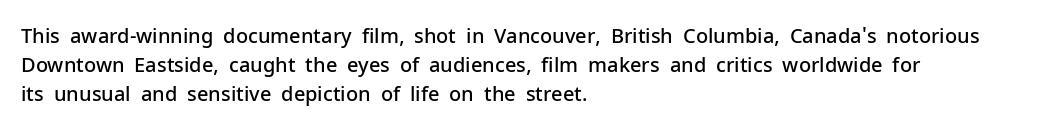
The typography opts for an upright posture over an oblique one. Descenders hang freely into open space. These lines sit exactly where default settings would place them. Stroke thickness is moderately raised; the sample reads as semibold. What stands out about the letter spacing? Nothing — it is the standard amount.
